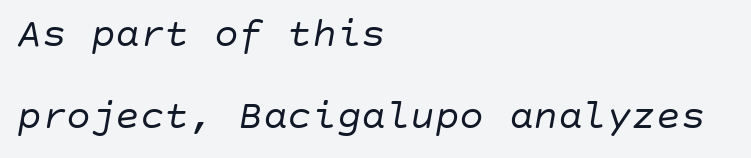
{"italic": "yes", "lean": "right", "slant_degrees": 10, "bold": "no", "weight": "regular", "width": "normal", "stroke_contrast": "low", "x_height": "large", "underline": "no", "align": "left", "line_spacing": "loose", "line_spacing_ratio": 1.99, "letter_spacing": "normal", "letter_spacing_em": 0.0, "glyph_px": 41}
